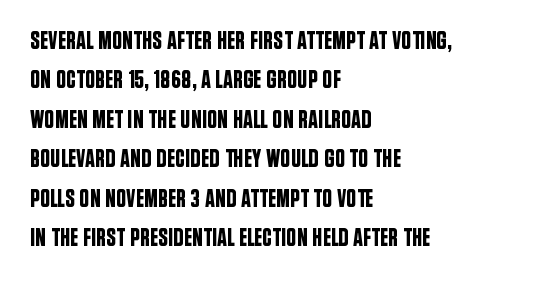
The image shows 25 px text type, upright; set left-aligned, normal line spacing (1.58x), normal letter spacing, not underlined.
